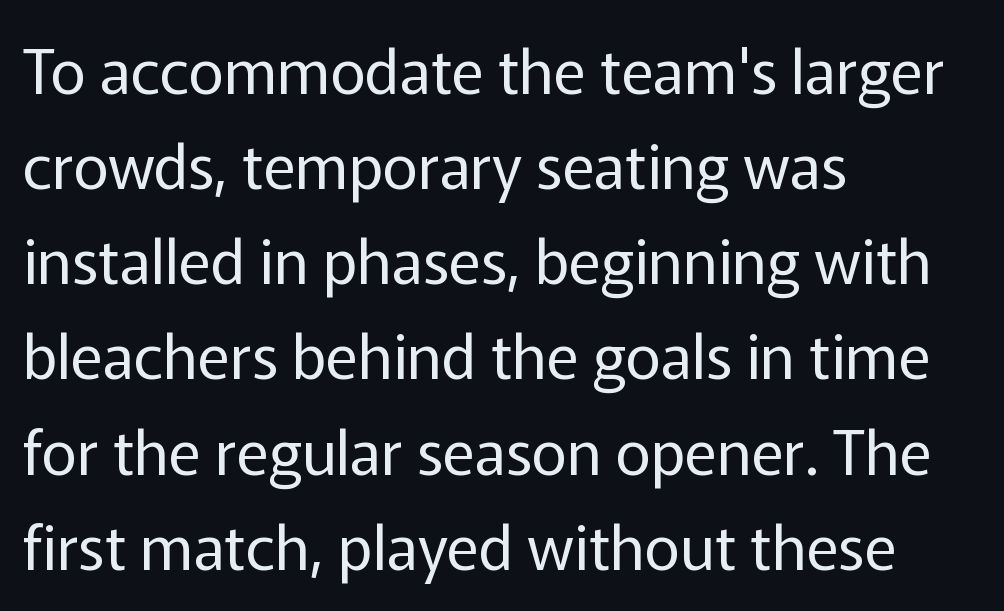
Q: Is the text bold? A: No.
Q: Is the text italic (slanted)? A: No, it is upright.
Q: Is the typeface a serif or a sans-serif typeface? A: Sans-serif.
Q: Is the text underlined? A: No.
Q: How is the paragraph aligned? A: Left-aligned.
Q: Is the spacing between letters normal or unusually wide? A: Normal.
Q: Is the spacing between lines tight, normal or loose? A: Normal.
Q: Width (condensed, normal, or wide)? A: Normal.
Q: Stroke contrast? A: Low.
Q: x-height? A: Medium.
Q: Monospaced? A: No.
